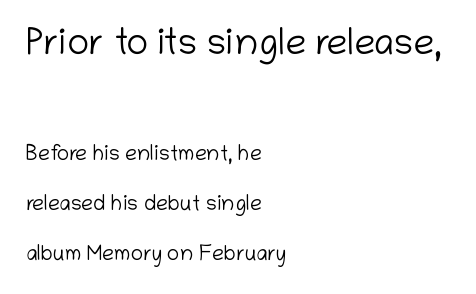
The image shows 37 px light sans-serif type, upright; set left-aligned, loose line spacing (2.38x), normal letter spacing, not underlined; the first (top) block is 1.76x larger; low stroke contrast and a medium x-height.
